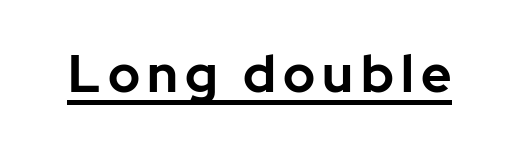
{"serif": "no", "italic": "no", "bold": "yes", "weight": "bold", "width": "normal", "stroke_contrast": "low", "x_height": "medium", "monospaced": "no", "underline": "yes", "glyph_px": 52}
